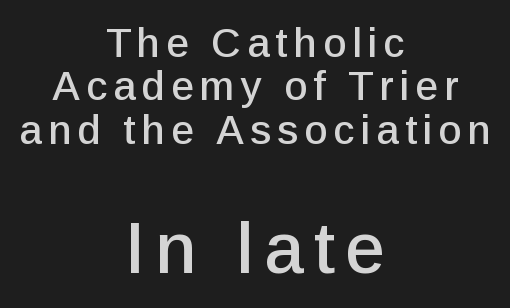
Q: Is the text italic (slanted)? A: No, it is upright.
Q: Is the typeface a serif or a sans-serif typeface? A: Sans-serif.
Q: Is the text underlined? A: No.
Q: How is the paragraph aligned? A: Centered.
Q: Is the spacing between lines tight, normal or loose? A: Tight.
Q: Which block of text is set in a larger size, the first (top) or the second (bottom)? A: The second (bottom) one.
Q: Width (condensed, normal, or wide)? A: Normal.
Q: Stroke contrast? A: Low.
Q: x-height? A: Medium.
Q: Monospaced? A: No.
